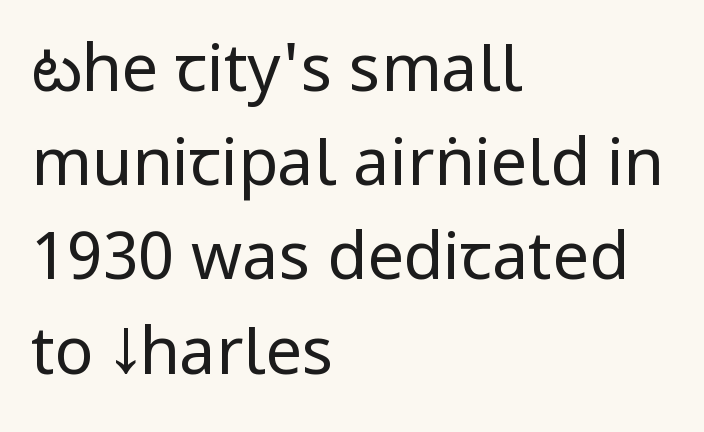
This rendering employs a face without finishing strokes, i.e., a sans-serif. Rows of type keep a routine distance in the vertical direction. In terms of posture, this sample is upright. Look at the tracking — it's just the regular setting, nothing added. Looks like regular typesetting: each glyph gets only the width it needs. Unbolded letterforms with no extra heft.
